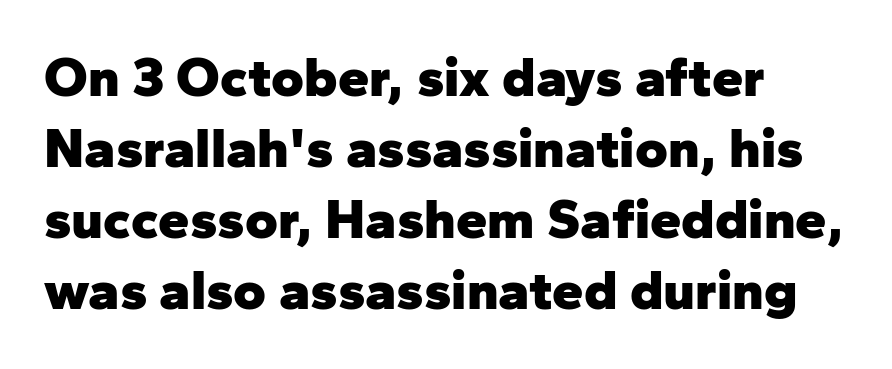
The image shows 56 px heavy sans-serif type, upright; set left-aligned, normal line spacing (1.27x), normal letter spacing, not underlined; low stroke contrast and a medium x-height.
